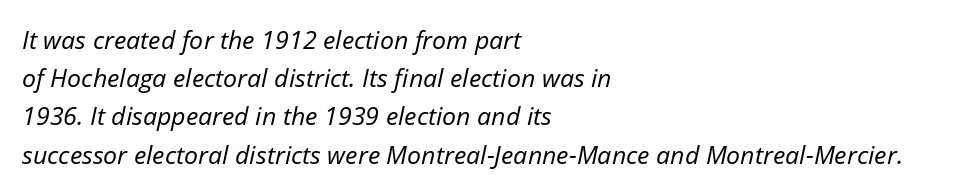
The image shows 25 px text type, italic (leaning right); set left-aligned, normal line spacing (1.53x), normal letter spacing, not underlined.
